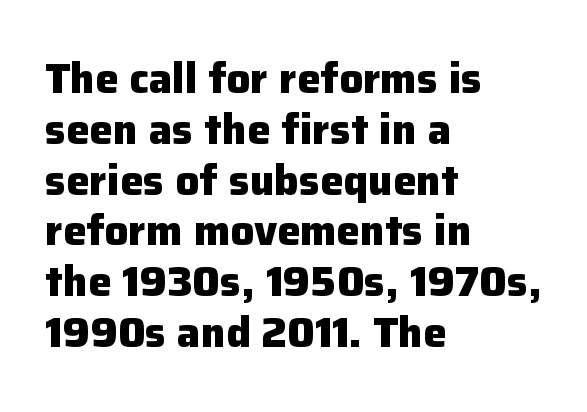
The image shows 42 px heavy sans-serif type, upright; set left-aligned, line spacing 1.21x, normal letter spacing, not underlined; low stroke contrast and a medium x-height.
